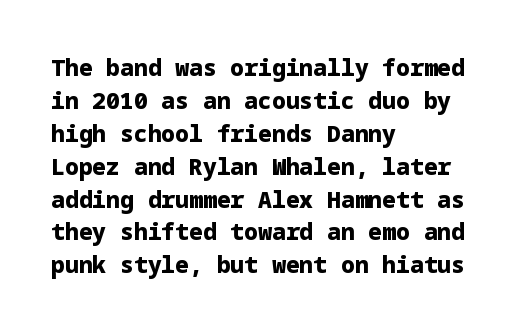
Q: Is the text bold? A: Yes.
Q: Is the text italic (slanted)? A: No, it is upright.
Q: Is the text underlined? A: No.
Q: How is the paragraph aligned? A: Left-aligned.
Q: Is the spacing between letters normal or unusually wide? A: Normal.
Q: Is the spacing between lines tight, normal or loose? A: Normal.
